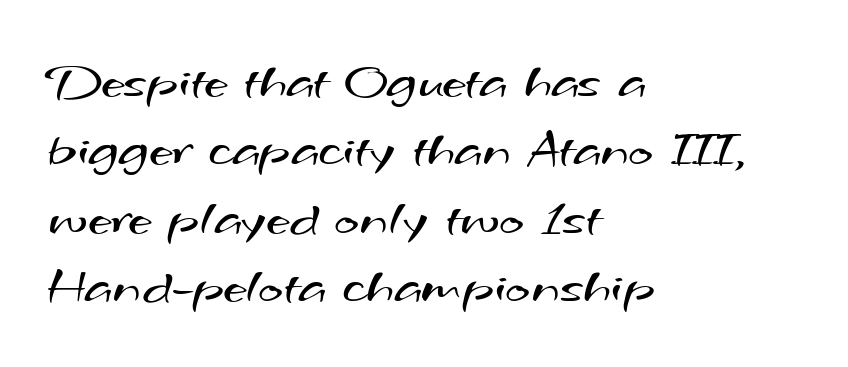
The image shows 53 px regular-weight, wide sans-serif type; set left-aligned, normal line spacing (1.29x), normal letter spacing, not underlined; medium stroke contrast and a small x-height.
